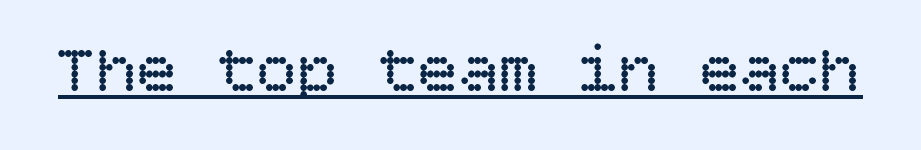
The image shows 67 px regular-weight type, upright; set normal letter spacing, underlined; low stroke contrast and a large x-height.
